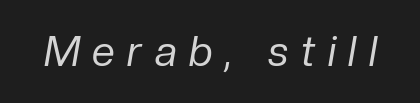
{"italic": "yes", "lean": "right", "slant_degrees": 10, "bold": "no", "weight": "regular", "width": "normal", "stroke_contrast": "low", "x_height": "medium", "monospaced": "no", "underline": "no", "letter_spacing": "wide", "letter_spacing_em": 0.31, "glyph_px": 41}
